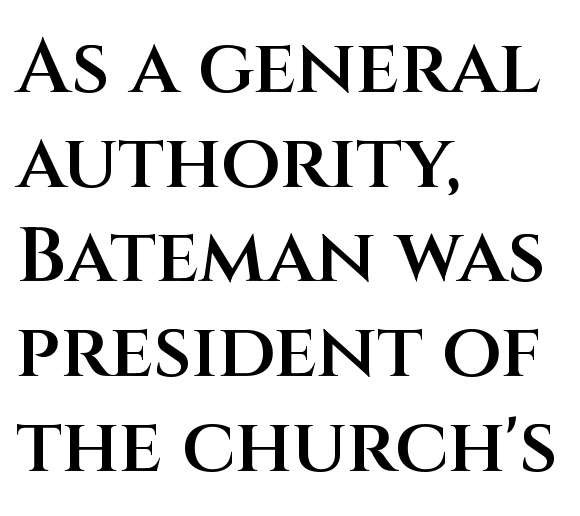
{"serif": "no", "italic": "no", "bold": "semi", "weight": "semibold", "width": "normal", "stroke_contrast": "medium", "x_height": "large", "monospaced": "no", "underline": "no", "align": "left", "line_spacing_ratio": 1.23, "letter_spacing": "normal", "letter_spacing_em": 0.0, "glyph_px": 77}
